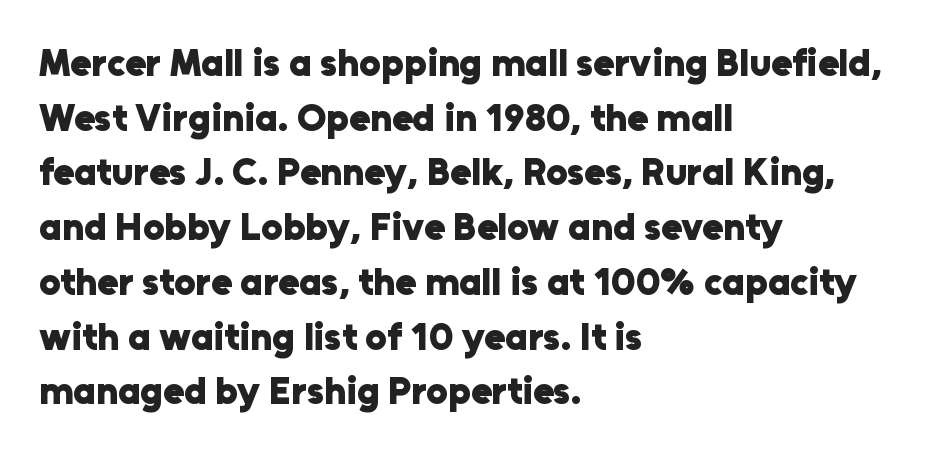
These words are printed bold, with thick strokes throughout. A bare baseline throughout the passage. The glyphs in this specimen are sans serif. A typesetter would call this proportional, since set widths differ per character. Italic: no, the glyphs are upright roman. The lines in this sample share a left origin and differ only in where they stop.
